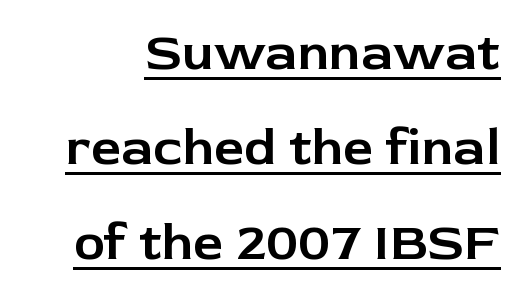
The image shows 53 px sans-serif type, upright; set line spacing 1.79x, normal letter spacing, underlined; low stroke contrast and a medium x-height.
